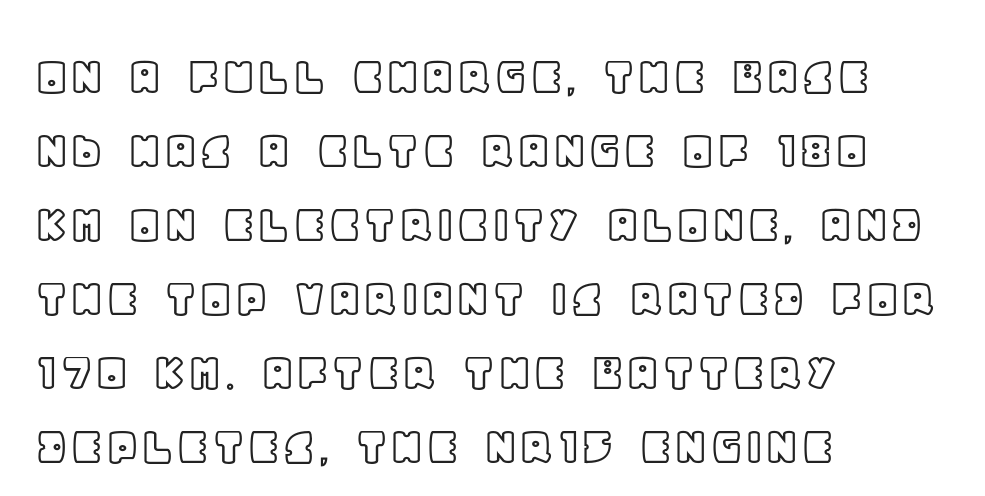
There is no visible air inserted between adjacent glyphs. A typesetter would call this leading conventional body-copy spacing. It's the straight-up-and-down kind of type. Visually the block forms a straight wall on the left and a jagged coastline on the right. Check the space under the baseline: it is left empty.
